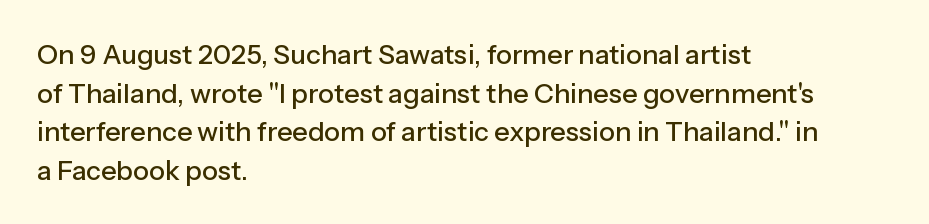
Tracking value appears to be zero — textbook default spacing. The font's upright variant was chosen for this text. Alignment: flush left. Rows of type keep a routine distance in the vertical direction. This rendering features lettering with no underline.
